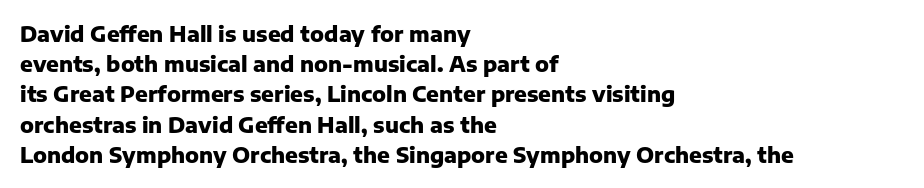
Emphasis by weight is at full strength: bold. Compared with typical body copy, the letter spacing here is the same. The passage shown is not underscored anywhere. Each new line begins a customary step beneath the previous one.
